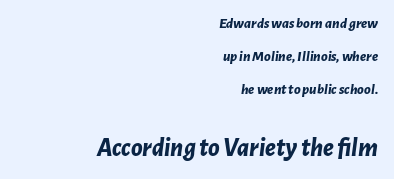
Q: Is the text bold? A: Yes.
Q: Is the text italic (slanted)? A: Yes, it leans right by about 7 degrees.
Q: Is the text underlined? A: No.
Q: How is the paragraph aligned? A: Right-aligned.
Q: Is the spacing between letters normal or unusually wide? A: Normal.
Q: Is the spacing between lines tight, normal or loose? A: Loose.
Q: Which block of text is set in a larger size, the first (top) or the second (bottom)? A: The second (bottom) one.
